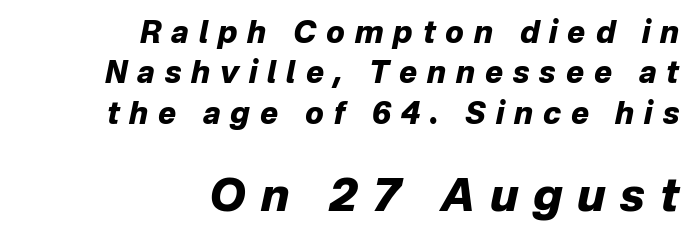
Q: Is the text bold? A: Yes.
Q: Is the text italic (slanted)? A: Yes, it leans right by about 12 degrees.
Q: Is the text underlined? A: No.
Q: How is the paragraph aligned? A: Right-aligned.
Q: Is the spacing between letters normal or unusually wide? A: Unusually wide.
Q: Is the spacing between lines tight, normal or loose? A: Normal.
Q: Which block of text is set in a larger size, the first (top) or the second (bottom)? A: The second (bottom) one.
Q: Width (condensed, normal, or wide)? A: Normal.
Q: Stroke contrast? A: Low.
Q: x-height? A: Medium.
Q: Monospaced? A: No.
